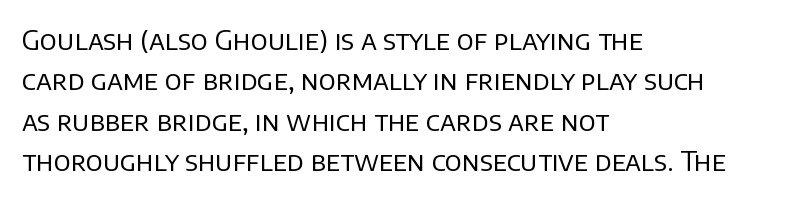
{"italic": "no", "bold": "no", "underline": "no", "align": "left", "line_spacing": "normal", "line_spacing_ratio": 1.5, "letter_spacing": "normal", "letter_spacing_em": 0.0, "glyph_px": 27}
